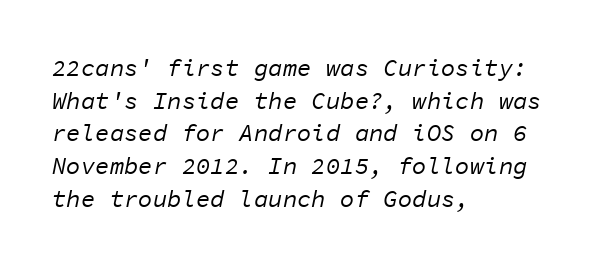
Q: Is the text bold? A: No.
Q: Is the text italic (slanted)? A: Yes, it leans right by about 11 degrees.
Q: Is the text underlined? A: No.
Q: How is the paragraph aligned? A: Left-aligned.
Q: Is the spacing between letters normal or unusually wide? A: Normal.
Q: Is the spacing between lines tight, normal or loose? A: Normal.
